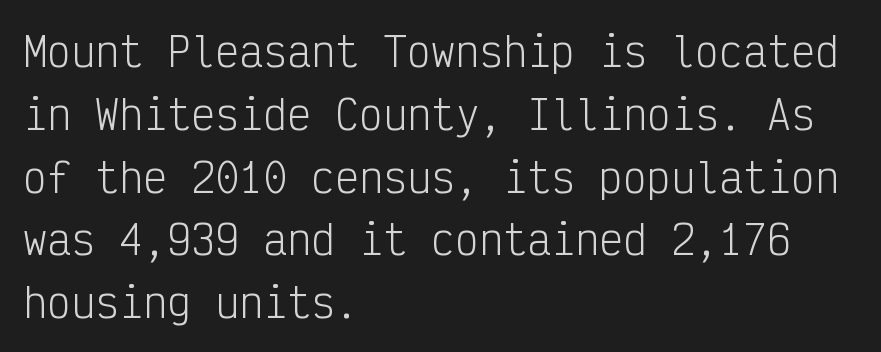
Q: Is the text bold? A: No.
Q: Is the text italic (slanted)? A: No, it is upright.
Q: Is the typeface a serif or a sans-serif typeface? A: Sans-serif.
Q: Is the text underlined? A: No.
Q: How is the paragraph aligned? A: Left-aligned.
Q: Is the spacing between letters normal or unusually wide? A: Normal.
Q: Is the spacing between lines tight, normal or loose? A: Normal.
Q: Width (condensed, normal, or wide)? A: Condensed.
Q: Stroke contrast? A: Low.
Q: x-height? A: Medium.
Q: Monospaced? A: Yes.
